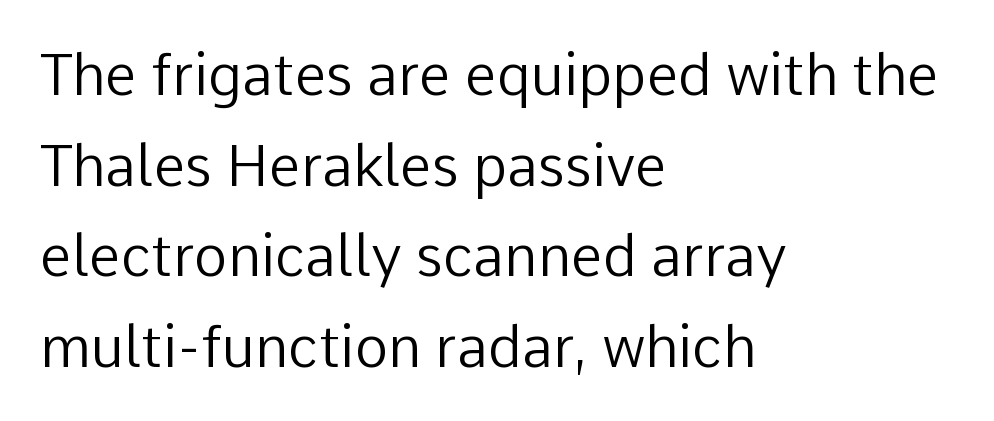
The rendering uses natural spacing where letterforms have individual widths. A typesetter would call this zero additional tracking. Weight: regular or lighter. A typesetter would mark this as roman, not italic. The passage shown is not underscored anywhere. Students, observe: this is what conventionally led text looks like.
